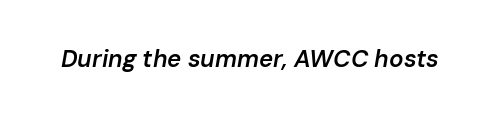
Q: Is the text bold? A: Semi-bold.
Q: Is the text italic (slanted)? A: Yes, it leans right by about 10 degrees.
Q: Is the text underlined? A: No.
Q: Is the spacing between letters normal or unusually wide? A: Normal.
